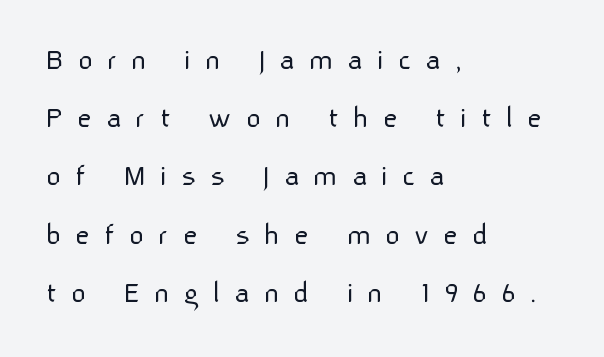
Q: Is the text bold? A: No.
Q: Is the text italic (slanted)? A: No, it is upright.
Q: Is the typeface a serif or a sans-serif typeface? A: Sans-serif.
Q: Is the text underlined? A: No.
Q: How is the paragraph aligned? A: Left-aligned.
Q: Is the spacing between letters normal or unusually wide? A: Unusually wide.
Q: Width (condensed, normal, or wide)? A: Normal.
Q: Stroke contrast? A: Low.
Q: x-height? A: Medium.
Q: Monospaced? A: No.
